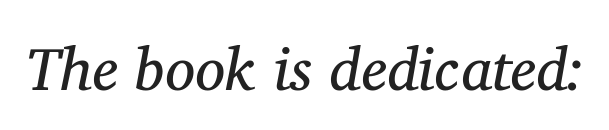
Q: Is the text bold? A: No.
Q: Is the text italic (slanted)? A: Yes, it leans right by about 11 degrees.
Q: Is the typeface a serif or a sans-serif typeface? A: Serif.
Q: Is the text underlined? A: No.
Q: Is the spacing between letters normal or unusually wide? A: Normal.
Q: Width (condensed, normal, or wide)? A: Normal.
Q: Stroke contrast? A: Medium.
Q: x-height? A: Medium.
Q: Monospaced? A: No.
